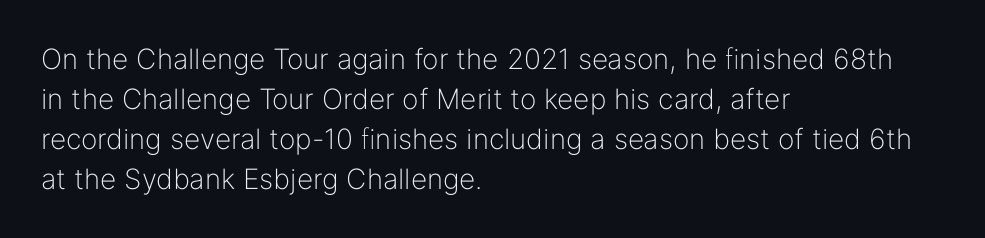
{"serif": "no", "italic": "no", "bold": "no", "weight": "light", "width": "normal", "stroke_contrast": "low", "x_height": "medium", "monospaced": "no", "underline": "no", "align": "left", "line_spacing": "normal", "line_spacing_ratio": 1.43, "letter_spacing": "normal", "letter_spacing_em": 0.0, "glyph_px": 28}
